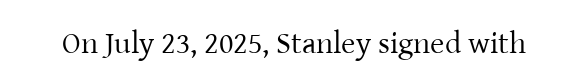
Q: Is the text bold? A: No.
Q: Is the text italic (slanted)? A: No, it is upright.
Q: Is the typeface a serif or a sans-serif typeface? A: Serif.
Q: Is the text underlined? A: No.
Q: Is the spacing between letters normal or unusually wide? A: Normal.
Q: Width (condensed, normal, or wide)? A: Normal.
Q: Stroke contrast? A: Low.
Q: x-height? A: Medium.
Q: Monospaced? A: No.
